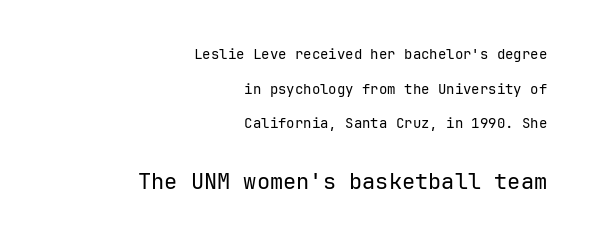
The image shows 22 px text type, upright; set right-aligned, loose line spacing (2.48x), normal letter spacing, not underlined; the second (bottom) block is 1.57x larger.
